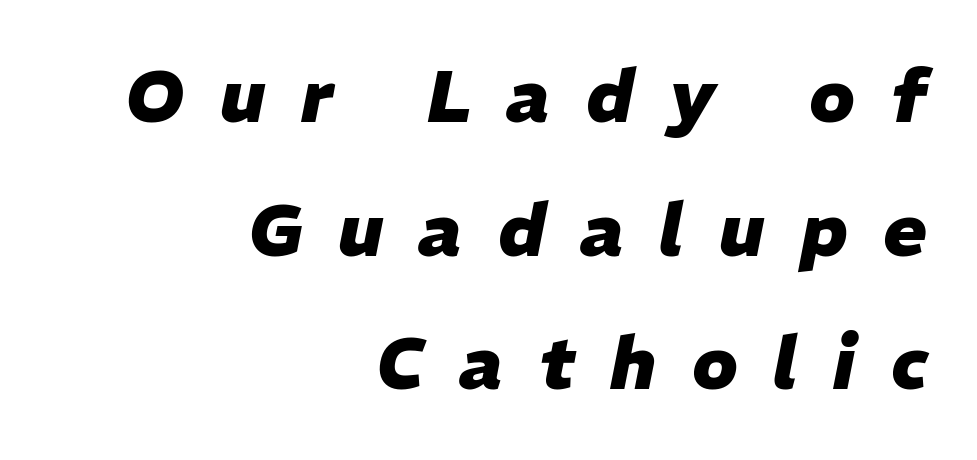
The image shows 73 px heavy type, italic (leaning right); set right-aligned, line spacing 1.83x, unusually wide letter spacing (+0.49 em), not underlined; low stroke contrast and a medium x-height.
